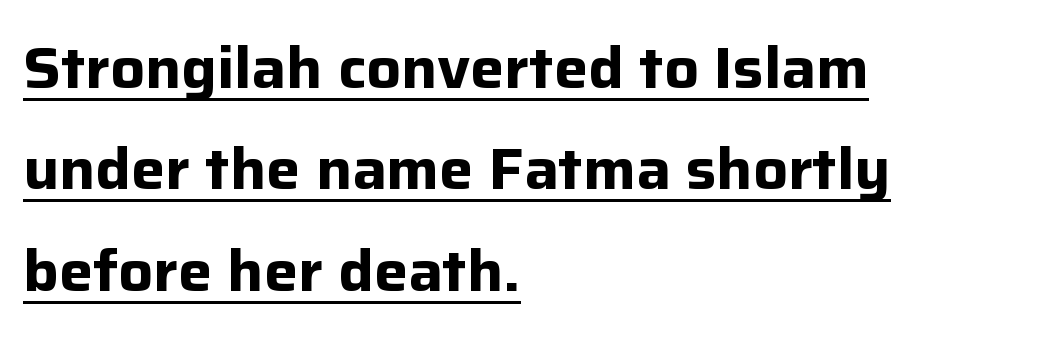
Compared with a centered layout, this one pins lines to the left instead. Is there any slant? The stems are plumb. The typesetter has applied underlining to the passage shown. Type style note: lacks serifs.
